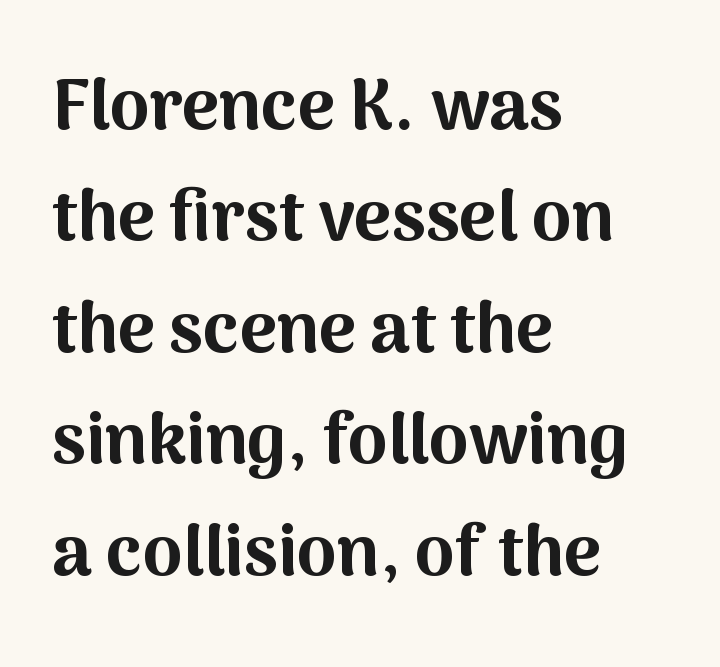
Line spacing here is normal. The typeface chosen for these lines omits serifs. What stands out about the letter spacing? Nothing — it is the standard amount. Spacing verdict: proportional, widths tailored to each character.
